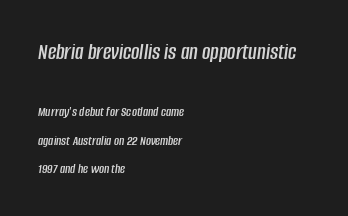
{"italic": "yes", "lean": "right", "slant_degrees": 8, "underline": "no", "align": "left", "line_spacing": "loose", "line_spacing_ratio": 2.03, "letter_spacing": "normal", "letter_spacing_em": 0.0, "larger_block": "first", "size_ratio": 1.64, "glyph_px": 23}
